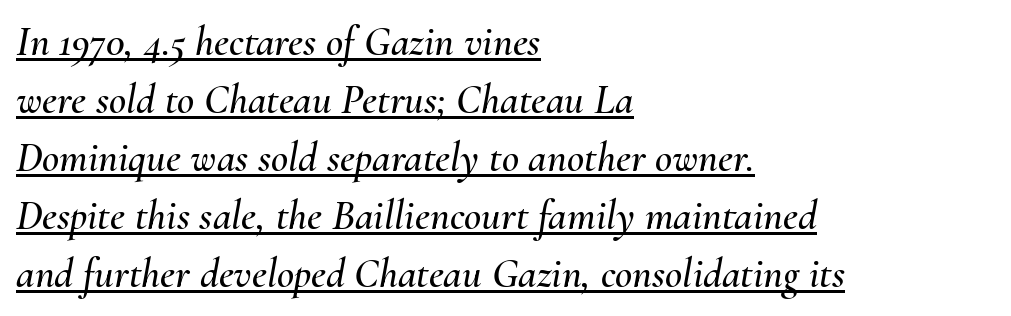
Q: Is the text italic (slanted)? A: Yes, it leans right by about 10 degrees.
Q: Is the text underlined? A: Yes.
Q: How is the paragraph aligned? A: Left-aligned.
Q: Is the spacing between letters normal or unusually wide? A: Normal.
Q: Is the spacing between lines tight, normal or loose? A: Normal.
Q: Width (condensed, normal, or wide)? A: Normal.
Q: Stroke contrast? A: Medium.
Q: x-height? A: Small.
Q: Monospaced? A: No.
